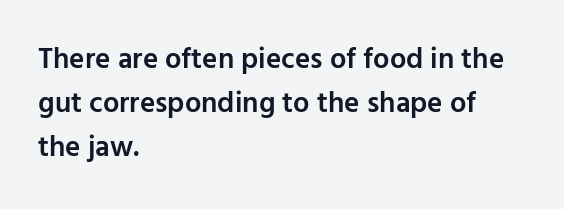
The image shows 29 px semibold sans-serif type, upright; set left-aligned, normal line spacing (1.51x), normal letter spacing, not underlined; low stroke contrast and a medium x-height.
